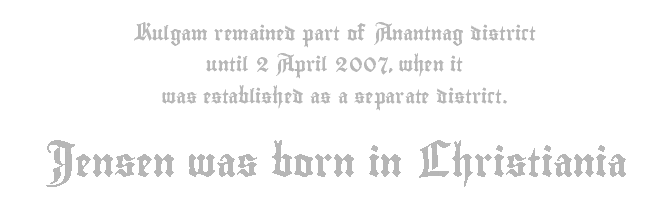
The image shows 28 px condensed type, upright; set centered, loose line spacing (2.24x), normal letter spacing, not underlined; the second (bottom) block is 2.0x larger; a small x-height.
